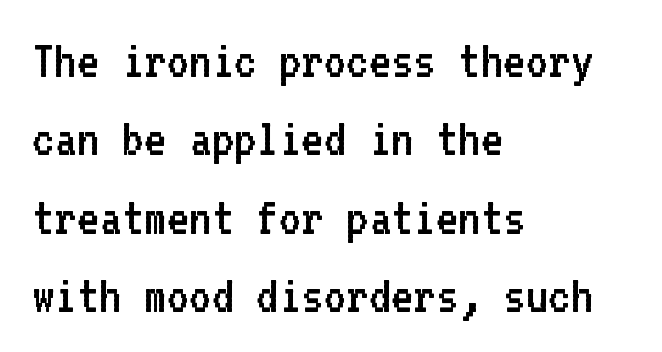
The image shows 54 px regular-weight sans-serif type, upright, monospaced; set left-aligned, normal line spacing (1.45x), normal letter spacing, not underlined; low stroke contrast and a medium x-height.
